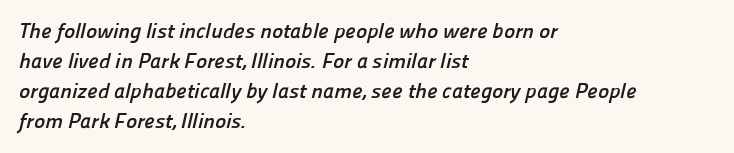
Q: Is the text bold? A: Yes.
Q: Is the text underlined? A: No.
Q: How is the paragraph aligned? A: Left-aligned.
Q: Is the spacing between letters normal or unusually wide? A: Normal.
Q: Is the spacing between lines tight, normal or loose? A: Normal.
